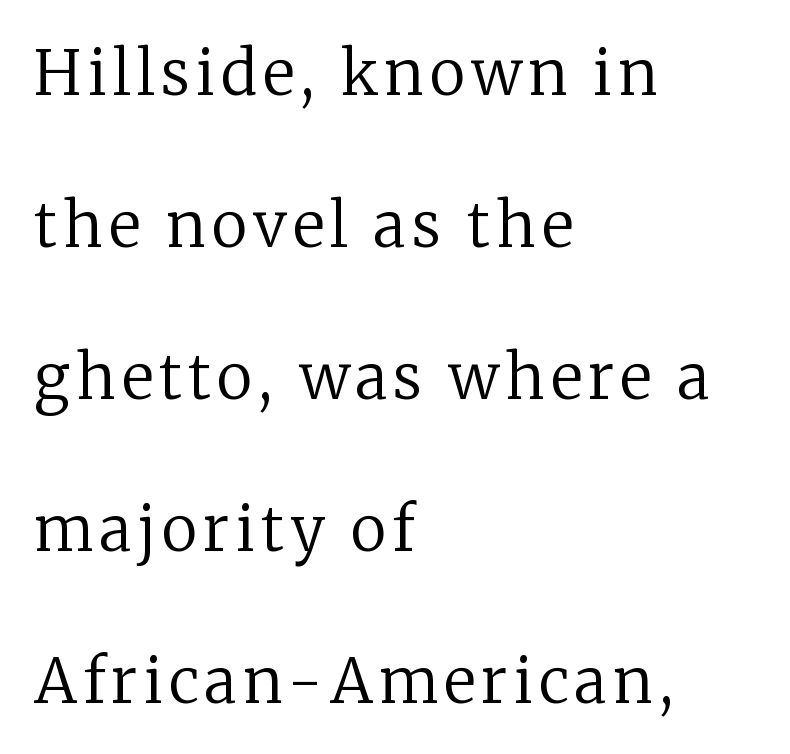
Q: Is the text bold? A: No.
Q: Is the text italic (slanted)? A: No, it is upright.
Q: Is the typeface a serif or a sans-serif typeface? A: Serif.
Q: Is the text underlined? A: No.
Q: How is the paragraph aligned? A: Left-aligned.
Q: Is the spacing between lines tight, normal or loose? A: Loose.
Q: Width (condensed, normal, or wide)? A: Normal.
Q: Stroke contrast? A: Low.
Q: x-height? A: Medium.
Q: Monospaced? A: No.
